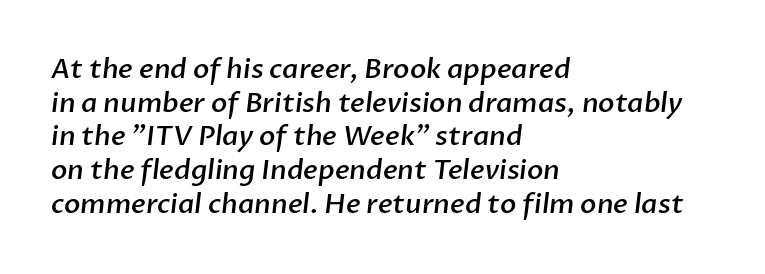
The image shows 27 px text type; set left-aligned, normal line spacing (1.25x), normal letter spacing, not underlined.
